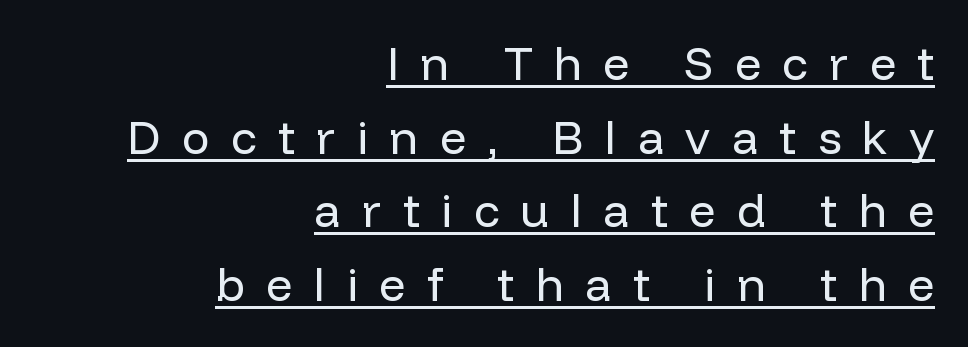
One-word summary of the alignment: right. Compared with undecorated copy, this sample adds a rule below the words. Is this a fixed-width face? No — the glyphs have proportional, varying widths. Weight: not bold — regular or lighter.
